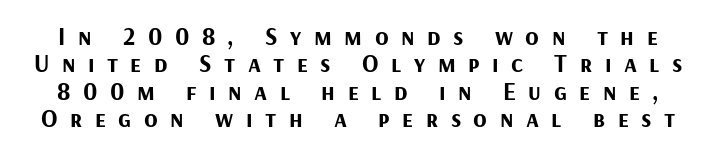
{"italic": "no", "bold": "yes", "underline": "no", "line_spacing": "tight", "line_spacing_ratio": 1.1, "letter_spacing": "wide", "letter_spacing_em": 0.5, "glyph_px": 25}
